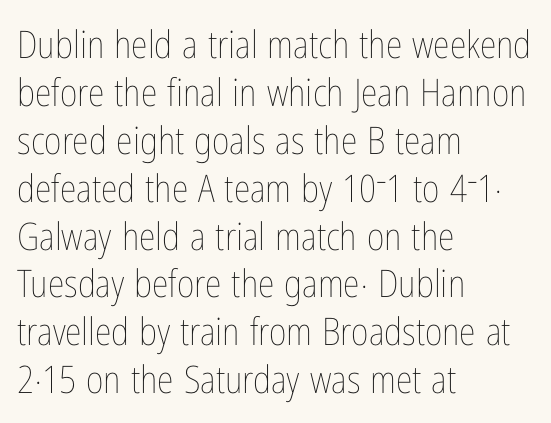
{"italic": "no", "bold": "no", "weight": "thin", "width": "condensed", "stroke_contrast": "low", "x_height": "medium", "monospaced": "no", "underline": "no", "align": "left", "line_spacing": "normal", "line_spacing_ratio": 1.26, "letter_spacing": "normal", "letter_spacing_em": 0.0, "glyph_px": 38}
